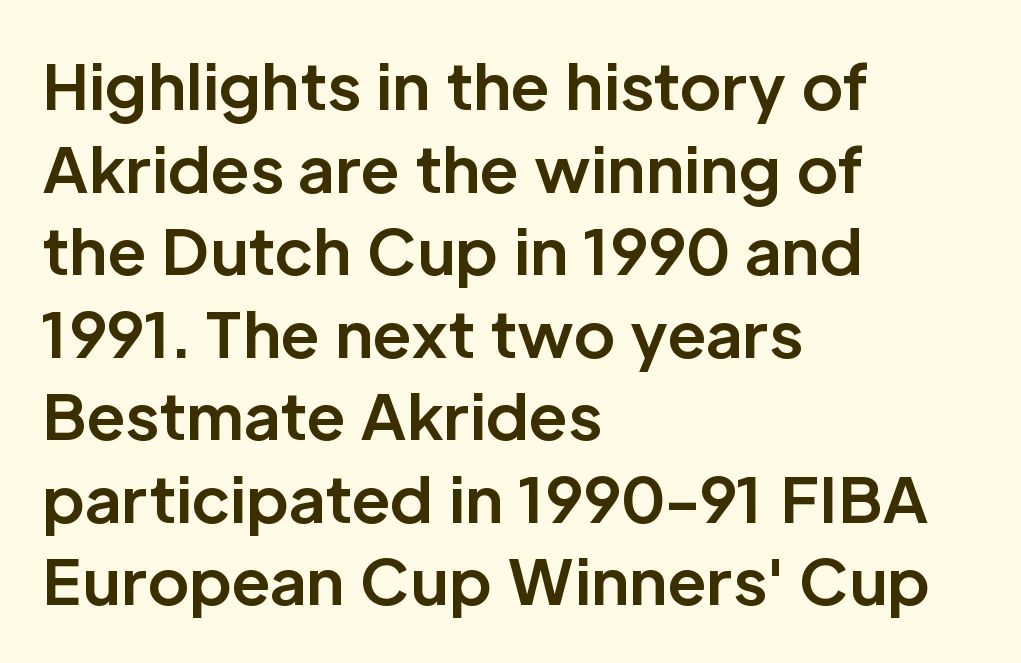
Q: Is the text bold? A: Yes.
Q: Is the text italic (slanted)? A: No, it is upright.
Q: Is the typeface a serif or a sans-serif typeface? A: Sans-serif.
Q: Is the text underlined? A: No.
Q: How is the paragraph aligned? A: Left-aligned.
Q: Is the spacing between letters normal or unusually wide? A: Normal.
Q: Is the spacing between lines tight, normal or loose? A: Normal.
Q: Width (condensed, normal, or wide)? A: Normal.
Q: Stroke contrast? A: Low.
Q: x-height? A: Medium.
Q: Monospaced? A: No.
